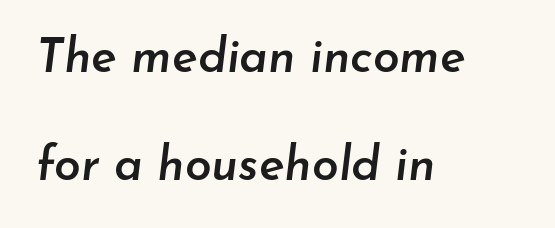
{"italic": "yes", "lean": "right", "slant_degrees": 7, "bold": "semi", "weight": "semibold", "width": "normal", "stroke_contrast": "low", "x_height": "small", "monospaced": "no", "underline": "no", "align": "left", "line_spacing": "loose", "line_spacing_ratio": 2.25, "letter_spacing": "normal", "letter_spacing_em": 0.0, "glyph_px": 48}
